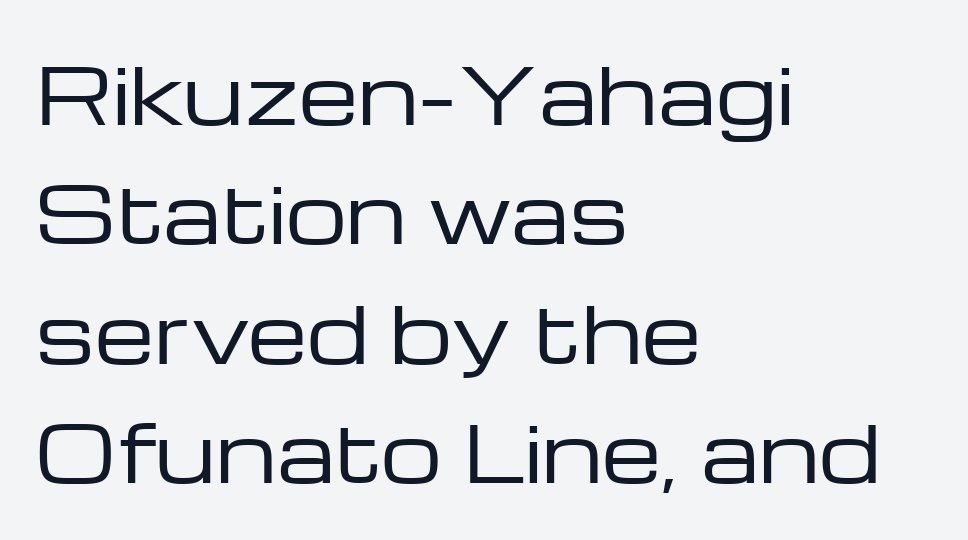
{"serif": "no", "italic": "no", "bold": "no", "weight": "regular", "width": "wide", "stroke_contrast": "low", "x_height": "medium", "monospaced": "no", "underline": "no", "align": "left", "line_spacing": "normal", "line_spacing_ratio": 1.55, "letter_spacing": "normal", "letter_spacing_em": 0.0, "glyph_px": 77}
